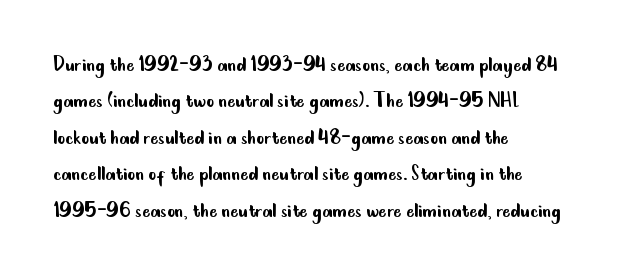
The image shows 24 px text type, upright; set left-aligned, normal line spacing (1.52x), normal letter spacing, not underlined.
